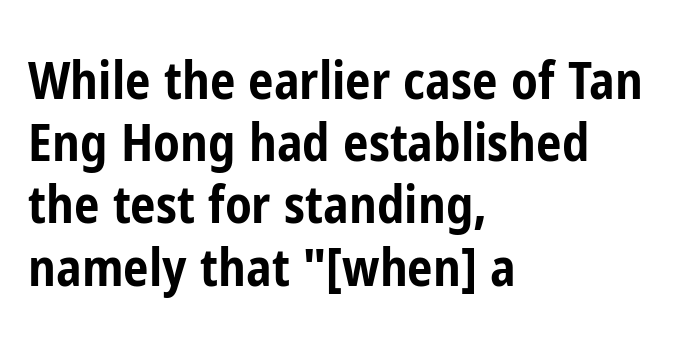
{"serif": "no", "italic": "no", "bold": "yes", "weight": "bold", "width": "condensed", "stroke_contrast": "low", "x_height": "medium", "monospaced": "no", "underline": "no", "align": "left", "line_spacing_ratio": 1.22, "letter_spacing": "normal", "letter_spacing_em": 0.0, "glyph_px": 51}
